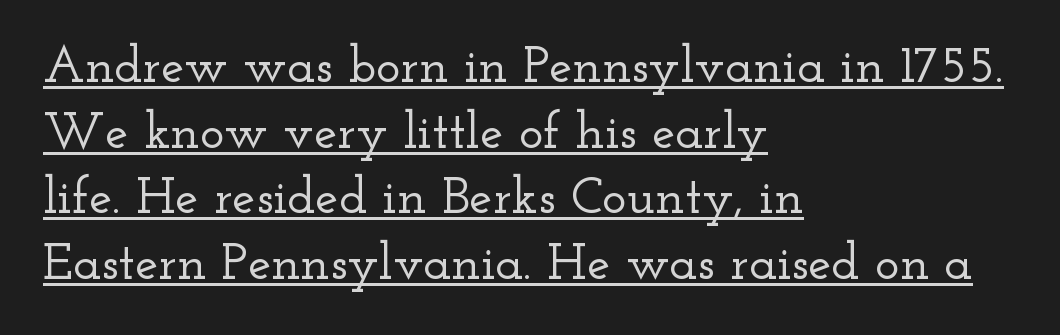
The image shows 52 px wide serif type, upright; set left-aligned, normal line spacing (1.26x), normal letter spacing, underlined; low stroke contrast and a small x-height.
